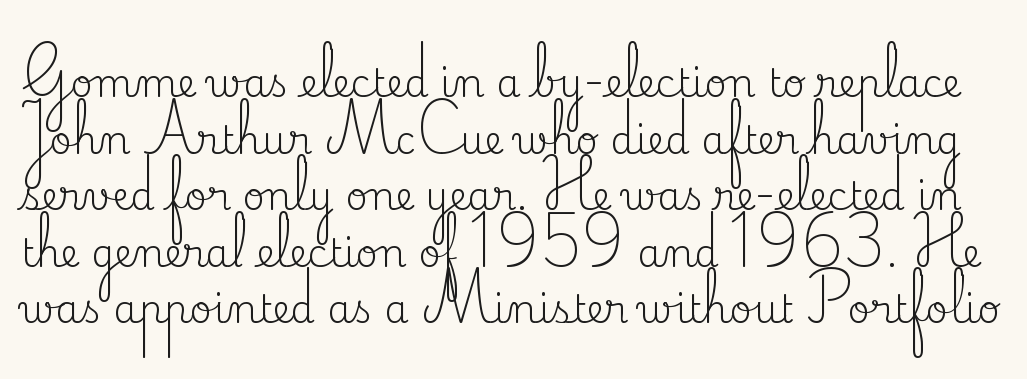
Q: Is the text bold? A: No.
Q: Is the text italic (slanted)? A: No, it is upright.
Q: Is the typeface a serif or a sans-serif typeface? A: Serif.
Q: Is the text underlined? A: No.
Q: Is the spacing between letters normal or unusually wide? A: Normal.
Q: Is the spacing between lines tight, normal or loose? A: Normal.
Q: Width (condensed, normal, or wide)? A: Normal.
Q: Stroke contrast? A: Medium.
Q: x-height? A: Small.
Q: Monospaced? A: No.
